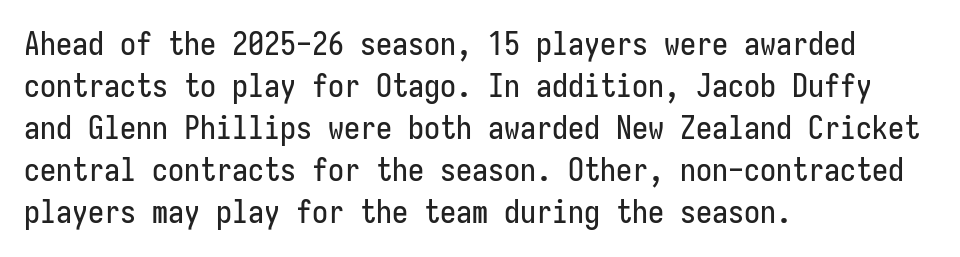
The rendering shows plain stroke endings on the letterforms — a sans-serif design. Do the characters align in a grid? Yes, the font is monospaced. Do the letters lean? They stand straight. The setting favours the left margin, as ordinary paragraphs usually do. Glyph-to-glyph distance matches everyday printed text.
